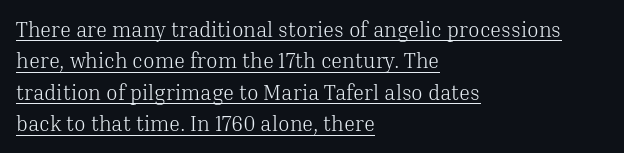
The image shows 21 px text type, upright; set left-aligned, normal line spacing (1.5x), normal letter spacing, underlined.
